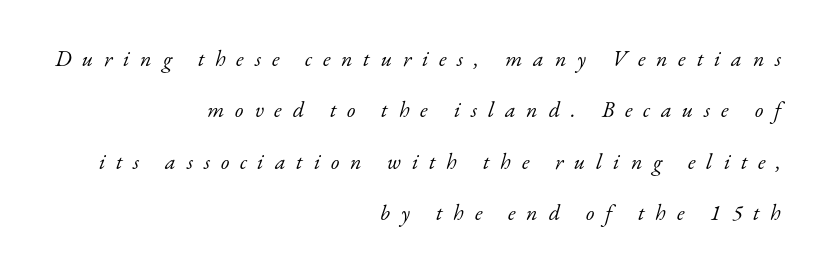
The string is rendered with underlining switched off. This sample is right-justified, so line beginnings fall wherever the words allow. This sample uses expanded letter spacing, leaving extra air between glyphs. Leading is clearly above the norm, producing a sparse column. Weight: not bold — regular or lighter.
